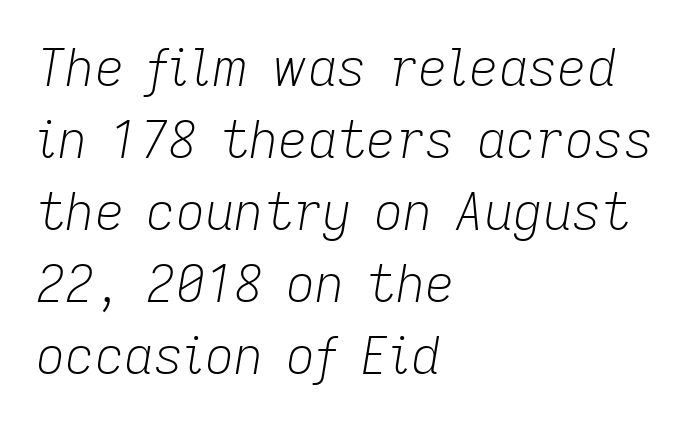
The image shows 51 px light type, italic (leaning right); set left-aligned, normal line spacing (1.41x), normal letter spacing, not underlined; low stroke contrast and a medium x-height.
